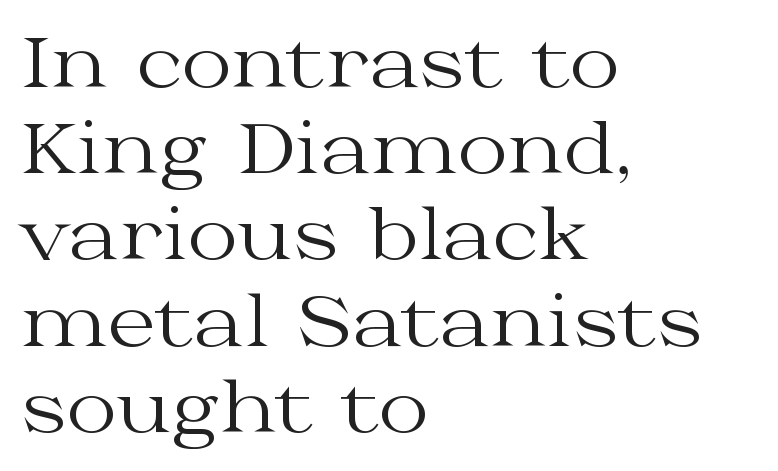
{"serif": "yes", "italic": "no", "bold": "no", "weight": "regular", "width": "wide", "stroke_contrast": "medium", "x_height": "medium", "monospaced": "no", "underline": "no", "align": "left", "line_spacing": "normal", "line_spacing_ratio": 1.25, "letter_spacing": "normal", "letter_spacing_em": 0.0, "glyph_px": 69}
